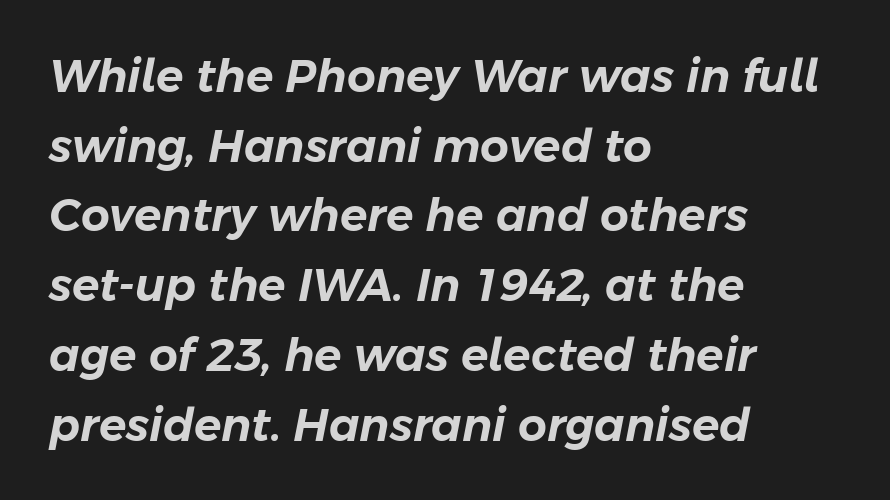
{"italic": "yes", "lean": "right", "slant_degrees": 11, "width": "normal", "stroke_contrast": "low", "x_height": "medium", "monospaced": "no", "underline": "no", "align": "left", "line_spacing": "normal", "line_spacing_ratio": 1.55, "letter_spacing": "normal", "letter_spacing_em": 0.0, "glyph_px": 45}
